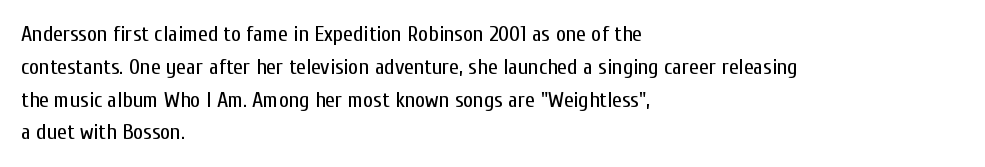
{"italic": "no", "bold": "no", "underline": "no", "align": "left", "line_spacing": "normal", "line_spacing_ratio": 1.49, "letter_spacing": "normal", "letter_spacing_em": 0.0, "glyph_px": 22}
